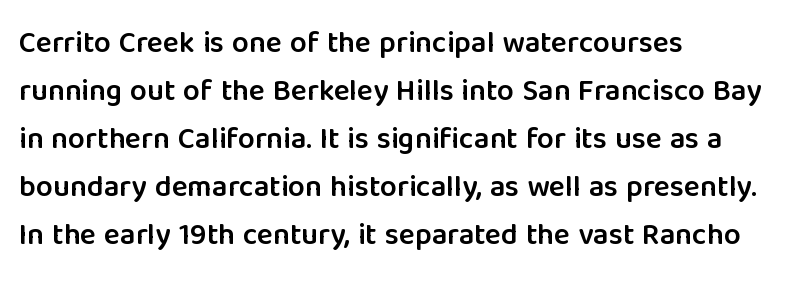
The image shows 30 px semibold sans-serif type, upright; set left-aligned, normal line spacing (1.6x), normal letter spacing, not underlined; low stroke contrast and a medium x-height.
